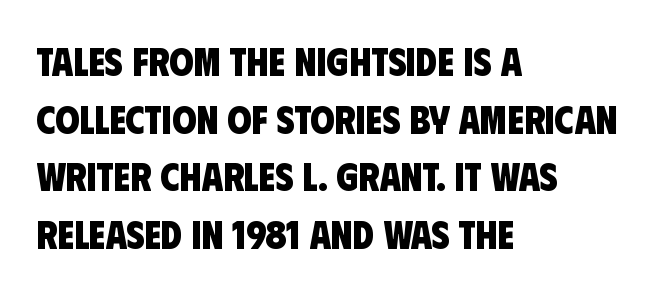
The image shows 39 px heavy, condensed sans-serif type; set left-aligned, normal line spacing (1.48x), normal letter spacing, not underlined; low stroke contrast and a large x-height.
